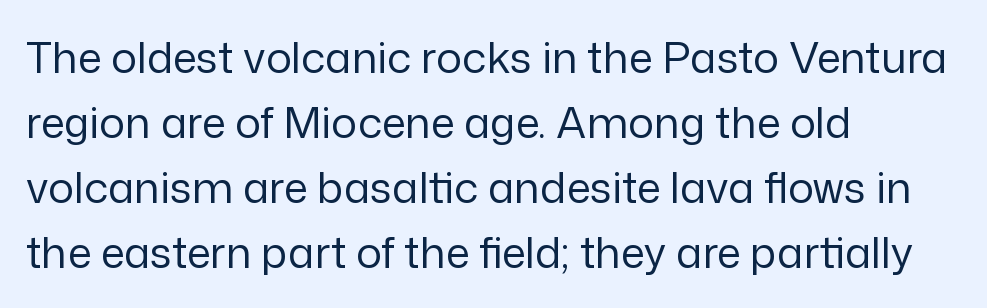
Honestly, there is no underline to notice here at all. The rendering uses a moderate line-height, typical for paragraphs. You can tell from the bare stems that sans-serif type was used. Posture: straight, roman, zero tilt. Stroke mass is kept to a normal reading level or below.
